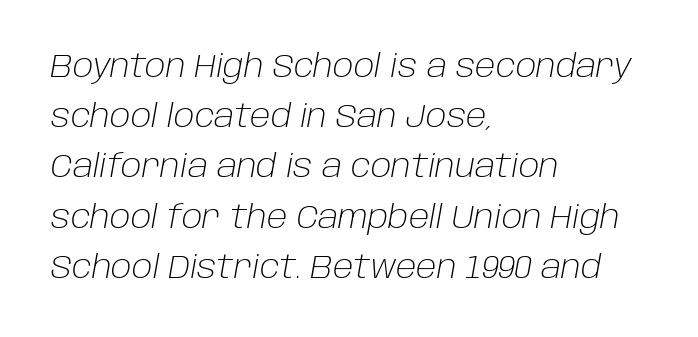
Does the leading feel generous? No, just average. Default kerning and tracking; the words read as compact shapes. A student would call this left alignment; a typographer would say flush left, rag right. This is oblique type, the kind used for emphasis or titles. Plain, unruled lines of type. Think standard paragraph weight, or any step lighter than that.
